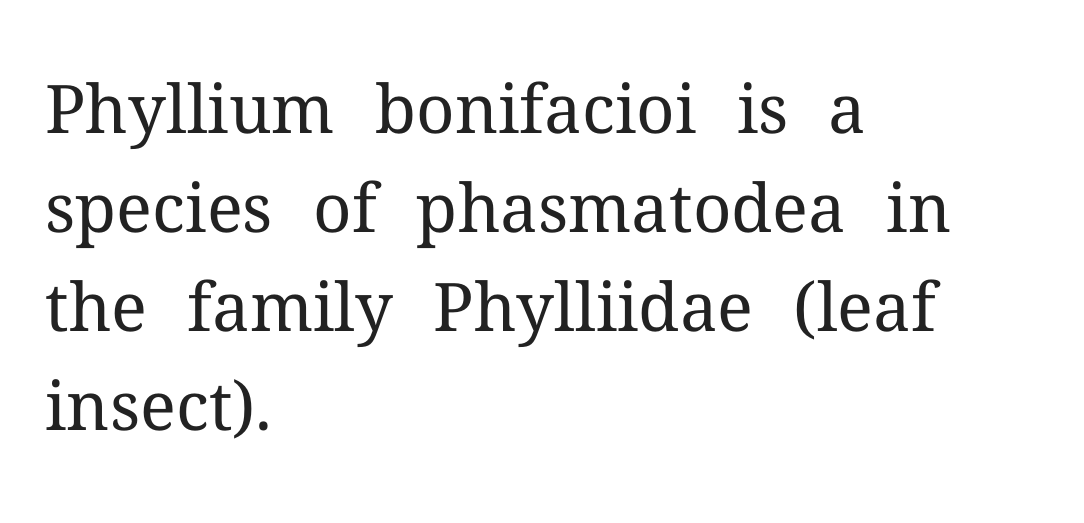
The image shows 67 px regular-weight serif type, upright; set left-aligned, normal line spacing (1.48x), normal letter spacing, not underlined; medium stroke contrast and a medium x-height.
